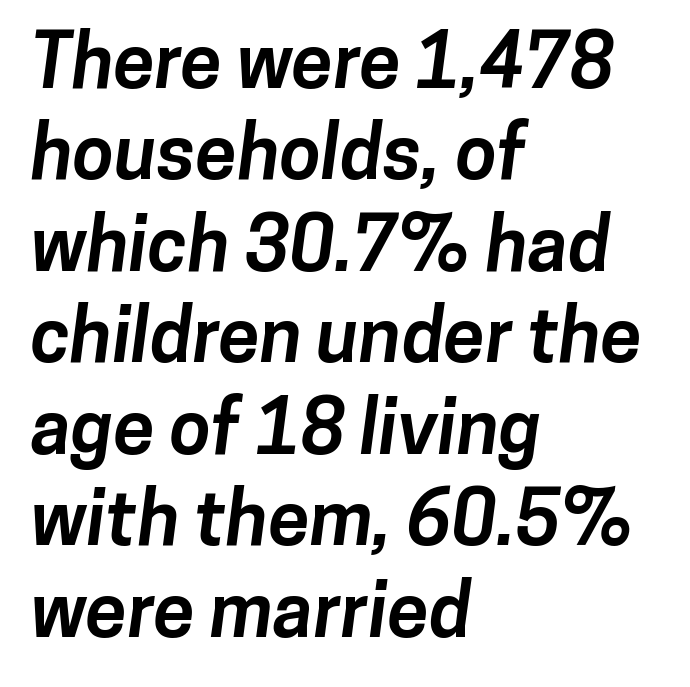
The image shows 75 px bold sans-serif type; set left-aligned, line spacing 1.22x, normal letter spacing, not underlined; low stroke contrast and a medium x-height.
